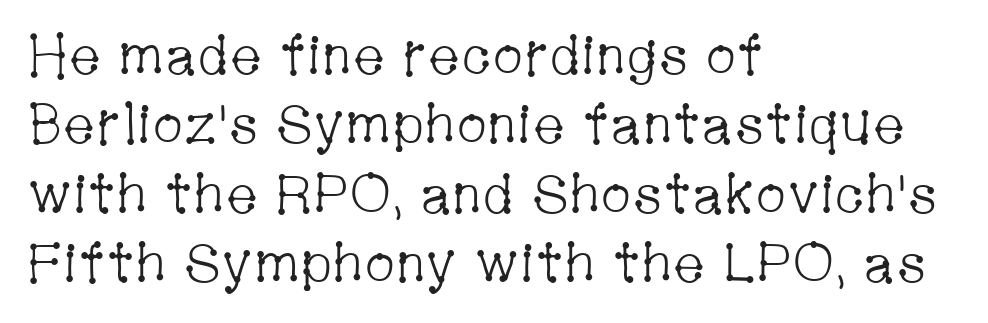
{"serif": "yes", "italic": "no", "bold": "no", "weight": "light", "width": "condensed", "stroke_contrast": "low", "x_height": "medium", "monospaced": "no", "underline": "no", "align": "left", "line_spacing": "normal", "line_spacing_ratio": 1.26, "letter_spacing": "normal", "letter_spacing_em": 0.0, "glyph_px": 55}
